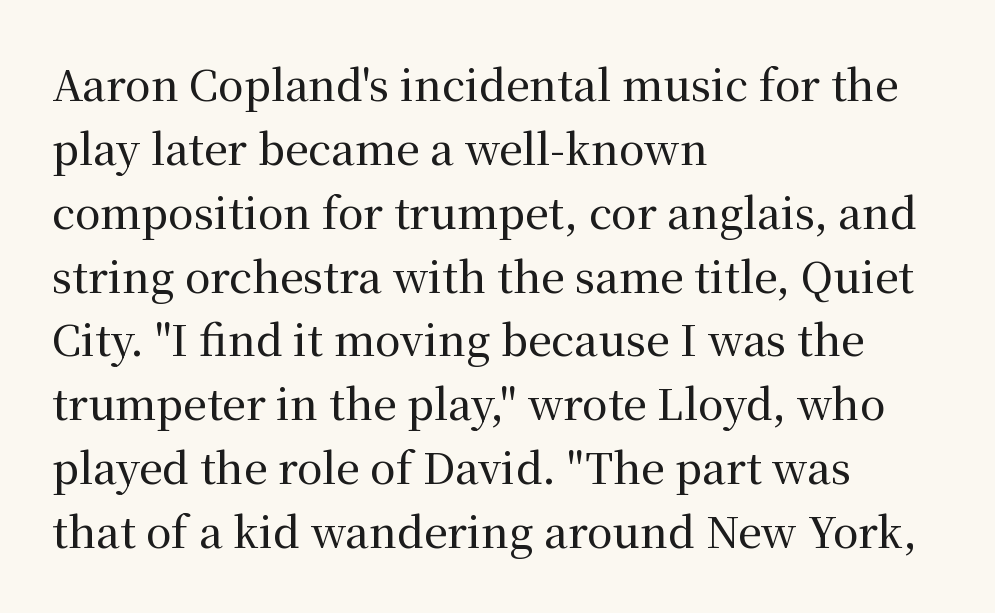
{"serif": "yes", "italic": "no", "width": "normal", "stroke_contrast": "medium", "x_height": "medium", "monospaced": "no", "underline": "no", "align": "left", "line_spacing": "normal", "line_spacing_ratio": 1.52, "letter_spacing": "normal", "letter_spacing_em": 0.0, "glyph_px": 42}
